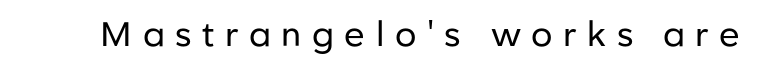
The image shows 34 px regular-weight sans-serif type, upright; set unusually wide letter spacing (+0.31 em), not underlined; low stroke contrast and a medium x-height.
